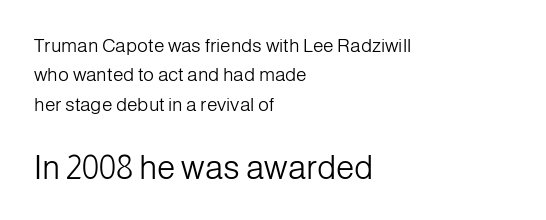
Q: Is the text bold? A: No.
Q: Is the text italic (slanted)? A: No, it is upright.
Q: Is the typeface a serif or a sans-serif typeface? A: Sans-serif.
Q: Is the text underlined? A: No.
Q: How is the paragraph aligned? A: Left-aligned.
Q: Is the spacing between letters normal or unusually wide? A: Normal.
Q: Is the spacing between lines tight, normal or loose? A: Normal.
Q: Which block of text is set in a larger size, the first (top) or the second (bottom)? A: The second (bottom) one.
Q: Width (condensed, normal, or wide)? A: Normal.
Q: Stroke contrast? A: Low.
Q: x-height? A: Medium.
Q: Monospaced? A: No.
